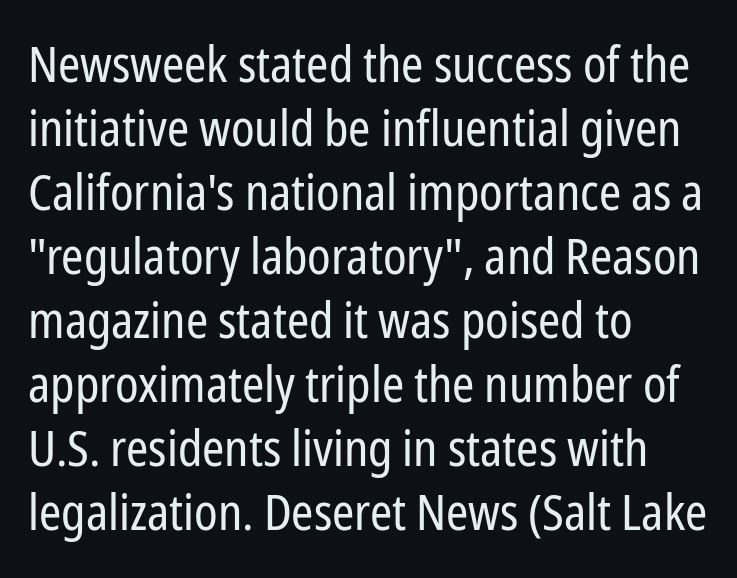
{"serif": "no", "italic": "no", "bold": "no", "weight": "regular", "width": "condensed", "stroke_contrast": "low", "x_height": "medium", "monospaced": "no", "underline": "no", "align": "left", "line_spacing": "normal", "line_spacing_ratio": 1.28, "letter_spacing": "normal", "letter_spacing_em": 0.0, "glyph_px": 50}
